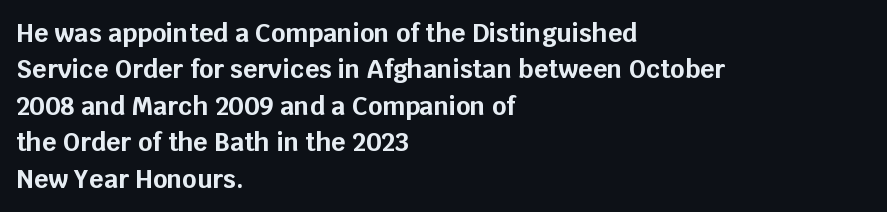
Q: Is the text bold? A: Yes.
Q: Is the text italic (slanted)? A: No, it is upright.
Q: Is the text underlined? A: No.
Q: How is the paragraph aligned? A: Left-aligned.
Q: Is the spacing between letters normal or unusually wide? A: Normal.
Q: Is the spacing between lines tight, normal or loose? A: Normal.
